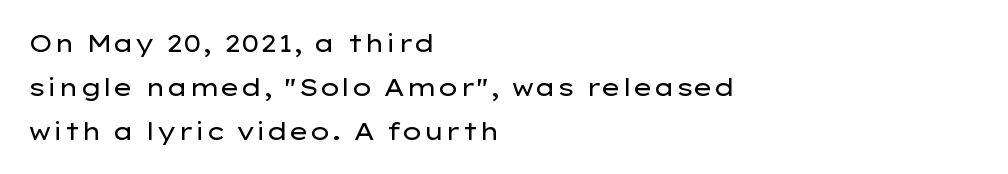
{"italic": "no", "bold": "no", "underline": "no", "align": "left", "line_spacing_ratio": 1.83, "letter_spacing": "normal", "letter_spacing_em": 0.0, "glyph_px": 24}
